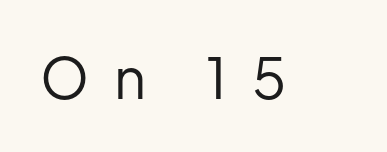
Q: Is the text bold? A: No.
Q: Is the text italic (slanted)? A: No, it is upright.
Q: Is the typeface a serif or a sans-serif typeface? A: Sans-serif.
Q: Is the text underlined? A: No.
Q: Is the spacing between letters normal or unusually wide? A: Unusually wide.
Q: Width (condensed, normal, or wide)? A: Normal.
Q: Stroke contrast? A: Low.
Q: x-height? A: Medium.
Q: Monospaced? A: No.
